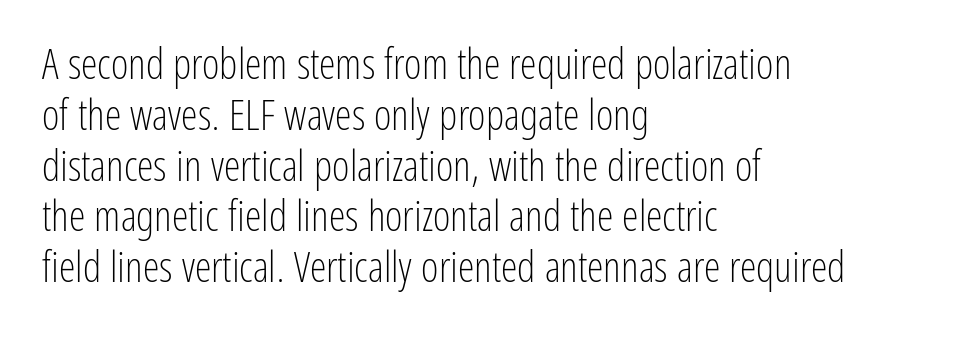
The image shows 42 px light, condensed sans-serif type, upright; set left-aligned, line spacing 1.21x, normal letter spacing, not underlined; low stroke contrast and a medium x-height.
